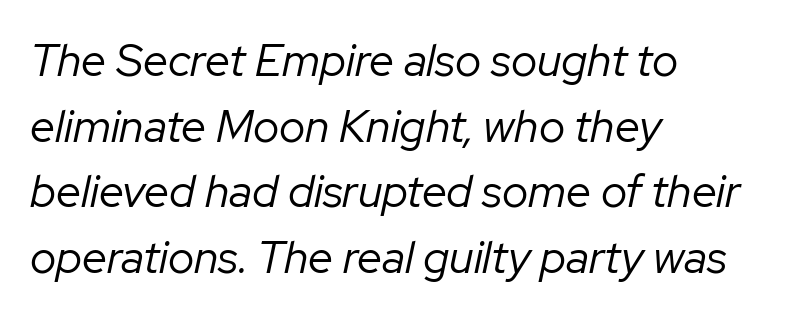
Does the lettering tilt? It does — this is italic. The designer left line spacing at the default. No chunkiness to these letters — they're not bold. The rendering uses natural spacing where letterforms have individual widths. Standard letterfit; no display-style spreading of the glyphs.
